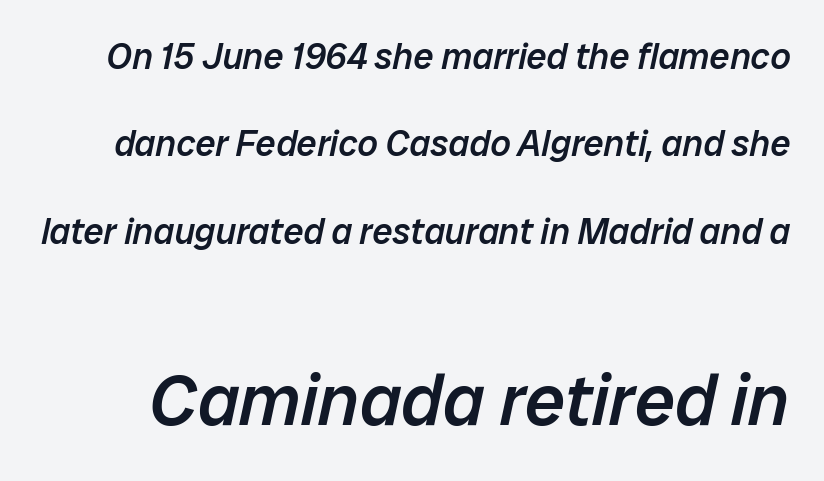
Between one letter and the next there's only the usual sliver of space. This block would shrink considerably if given ordinary leading; it's expanded now. Italic: yes, the glyphs are oblique. The passage shown is typed in a proportional face where columns would drift. Emphasis by weight is partial: semibold.
